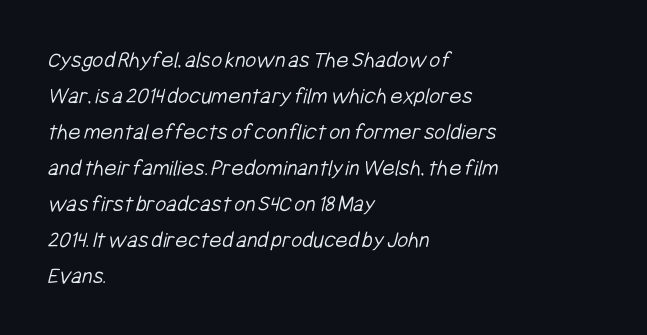
Q: Is the text bold? A: No.
Q: Is the text underlined? A: No.
Q: How is the paragraph aligned? A: Left-aligned.
Q: Is the spacing between letters normal or unusually wide? A: Normal.
Q: Is the spacing between lines tight, normal or loose? A: Normal.
